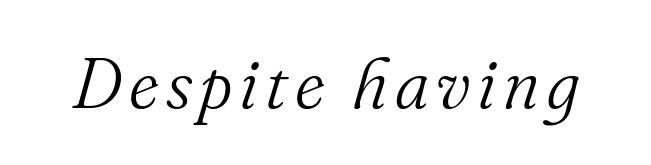
Q: Is the text bold? A: No.
Q: Is the text italic (slanted)? A: Yes, it leans right by about 16 degrees.
Q: Is the typeface a serif or a sans-serif typeface? A: Serif.
Q: Is the text underlined? A: No.
Q: Width (condensed, normal, or wide)? A: Normal.
Q: Stroke contrast? A: Medium.
Q: x-height? A: Small.
Q: Monospaced? A: No.
